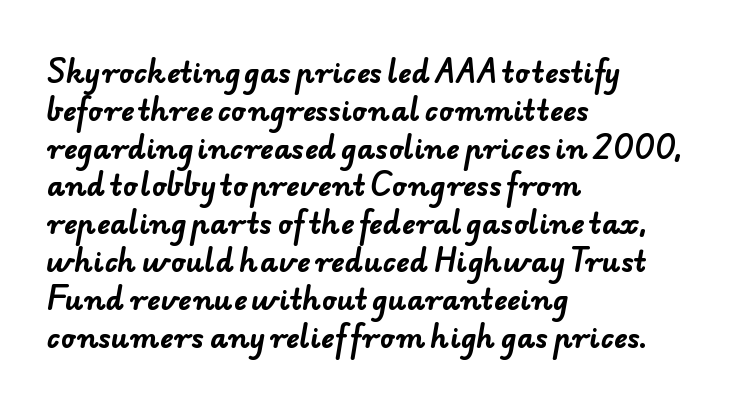
{"serif": "no", "bold": "yes", "weight": "bold", "width": "normal", "stroke_contrast": "low", "x_height": "small", "monospaced": "no", "underline": "no", "align": "left", "line_spacing": "normal", "line_spacing_ratio": 1.35, "letter_spacing": "normal", "letter_spacing_em": 0.0, "glyph_px": 28}
